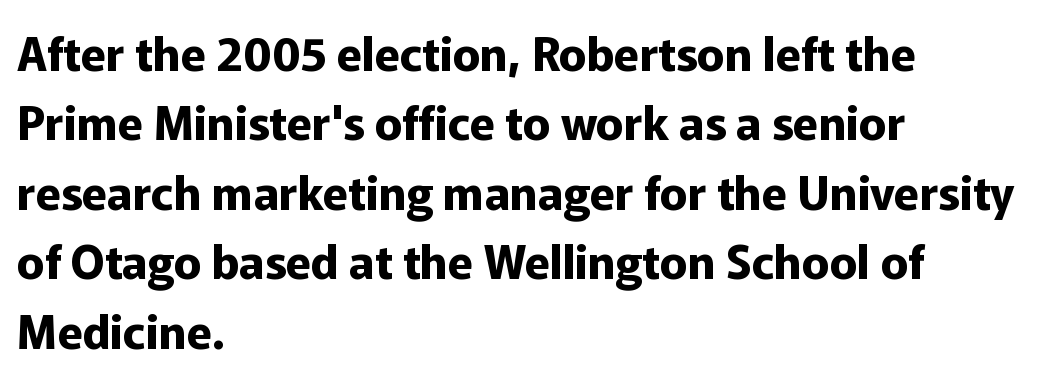
{"serif": "no", "italic": "no", "bold": "yes", "weight": "bold", "width": "normal", "stroke_contrast": "low", "x_height": "medium", "monospaced": "no", "underline": "no", "align": "left", "line_spacing": "normal", "line_spacing_ratio": 1.51, "letter_spacing": "normal", "letter_spacing_em": 0.0, "glyph_px": 46}
